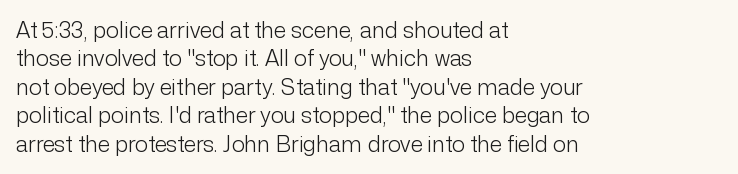
The image shows 22 px text type, upright; set left-aligned, normal line spacing (1.29x), normal letter spacing, not underlined.
